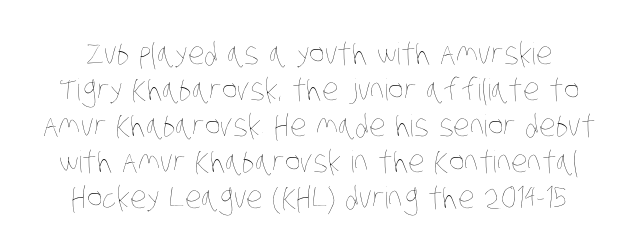
The image shows 30 px thin, condensed type; set line spacing 1.2x, normal letter spacing, not underlined; low stroke contrast and a large x-height.
